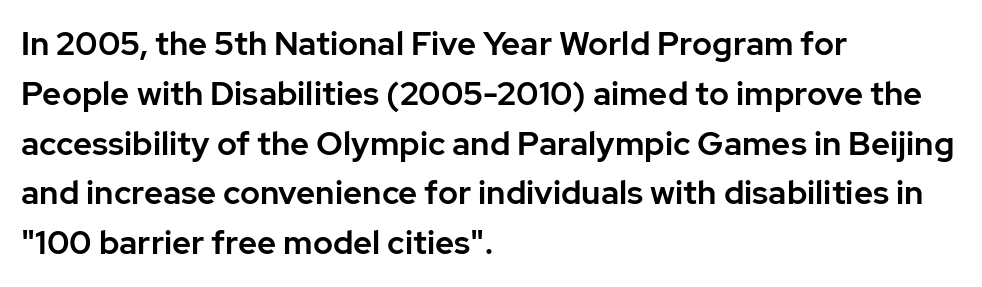
Proportional: the letters do not fall into vertical columns. A typesetter would call this leading conventional body-copy spacing. Underlining? Definitely not there. Designer's note — italics off, roman on. A classic flush-left, rag-right setting is used for this passage. What stands out about the letter spacing? Nothing — it is the standard amount.
